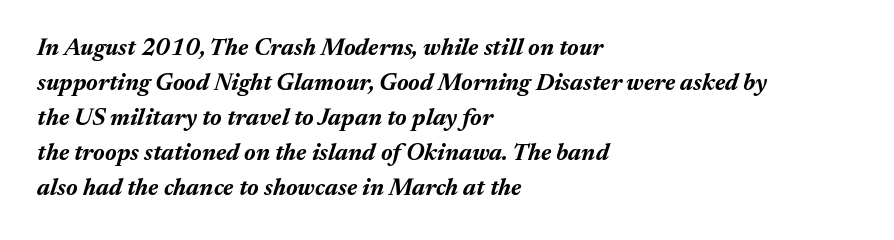
Q: Is the text bold? A: Yes.
Q: Is the text italic (slanted)? A: Yes, it leans right by about 17 degrees.
Q: Is the text underlined? A: No.
Q: How is the paragraph aligned? A: Left-aligned.
Q: Is the spacing between letters normal or unusually wide? A: Normal.
Q: Is the spacing between lines tight, normal or loose? A: Normal.
